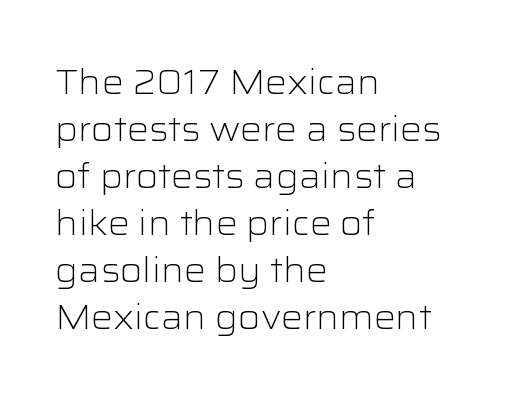
A typesetter would call this leading conventional body-copy spacing. Visually the block forms a straight wall on the left and a jagged coastline on the right. Clear beneath every line of the passage. The typography opts for an upright posture over an oblique one.
